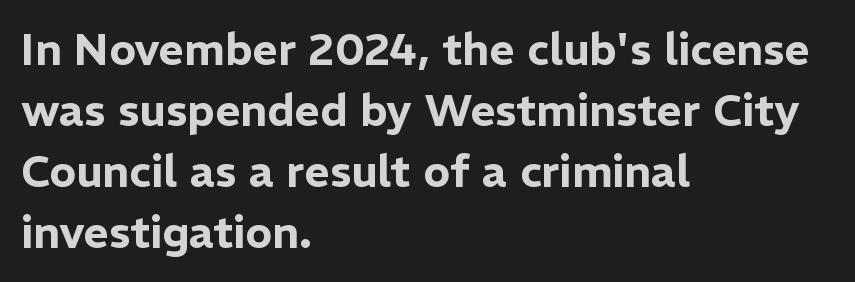
Q: Is the text italic (slanted)? A: No, it is upright.
Q: Is the typeface a serif or a sans-serif typeface? A: Sans-serif.
Q: Is the text underlined? A: No.
Q: How is the paragraph aligned? A: Left-aligned.
Q: Is the spacing between letters normal or unusually wide? A: Normal.
Q: Is the spacing between lines tight, normal or loose? A: Normal.
Q: Width (condensed, normal, or wide)? A: Normal.
Q: Stroke contrast? A: Low.
Q: x-height? A: Medium.
Q: Monospaced? A: No.
